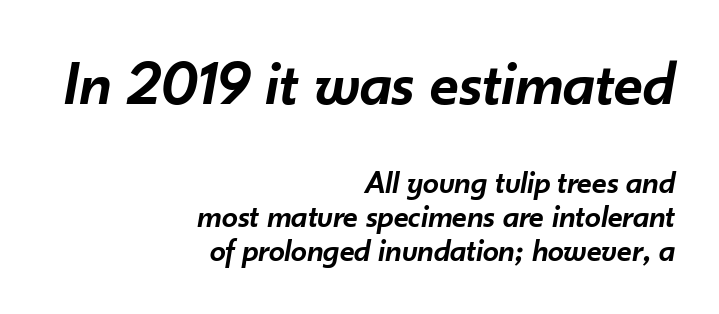
{"italic": "yes", "lean": "right", "slant_degrees": 10, "bold": "semi", "weight": "semibold", "width": "normal", "stroke_contrast": "low", "x_height": "small", "monospaced": "no", "underline": "no", "align": "right", "line_spacing": "tight", "line_spacing_ratio": 1.07, "letter_spacing": "normal", "letter_spacing_em": 0.0, "larger_block": "first", "size_ratio": 1.97, "glyph_px": 63}
